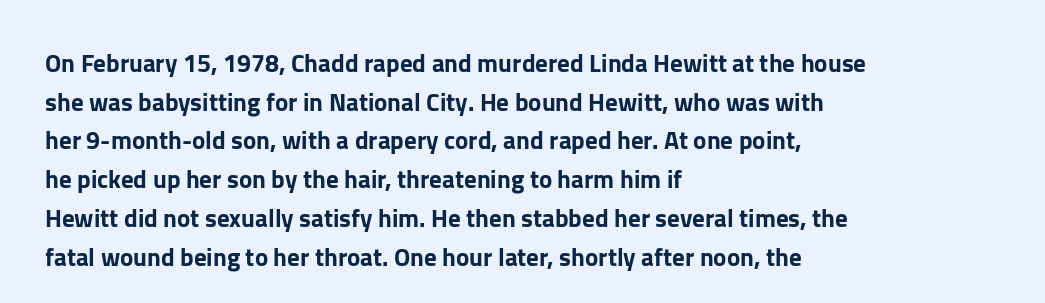
Inter-character spacing is left at the font's built-in metrics. Quick note: underline off. Horizontal alignment here is leftward, the default for most running prose. Posture: vertical. Line spacing here is normal.
